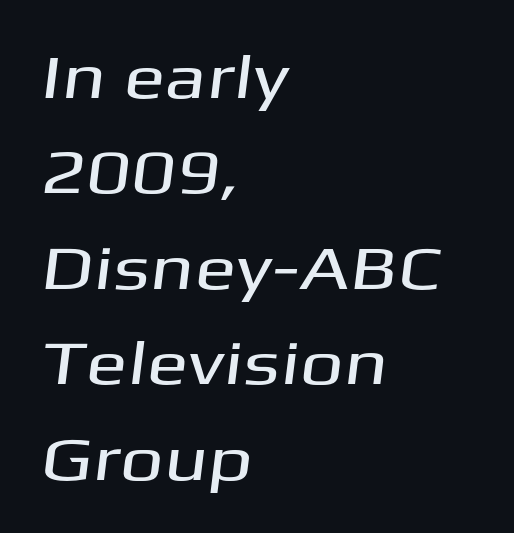
The image shows 62 px wide sans-serif type; set left-aligned, normal line spacing (1.54x), normal letter spacing, not underlined; medium stroke contrast and a medium x-height.
